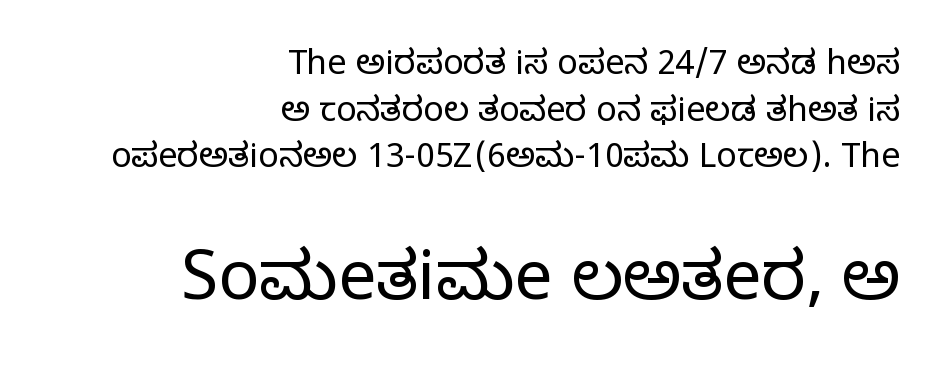
Has an underline been added? It has not. This is the regular roman posture of the typeface. Interline gaps are of average width in this sample. Each letter keeps its own natural width here, so spacing adapts to shape. Teacher's note: observe the even right margin — that is flush-right alignment.
